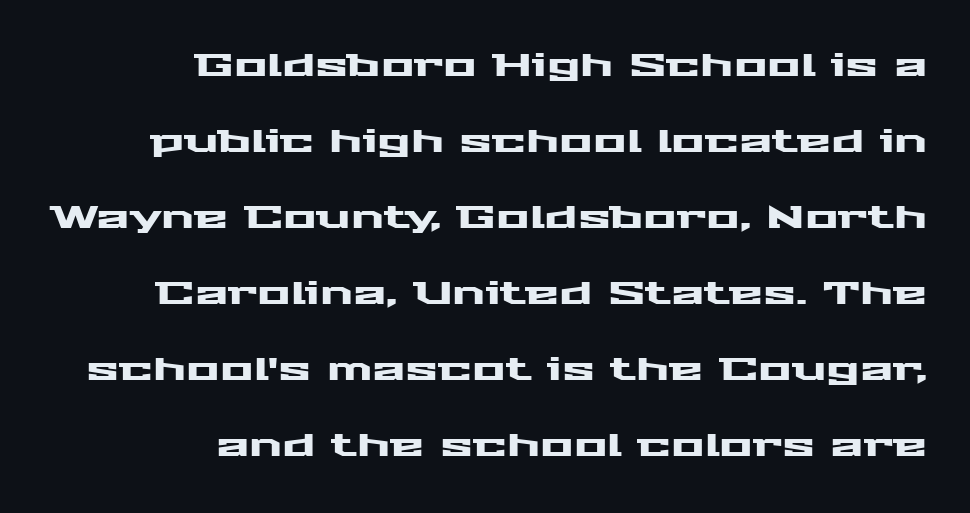
Q: Is the text italic (slanted)? A: No, it is upright.
Q: Is the typeface a serif or a sans-serif typeface? A: Sans-serif.
Q: Is the text underlined? A: No.
Q: How is the paragraph aligned? A: Right-aligned.
Q: Is the spacing between letters normal or unusually wide? A: Normal.
Q: Is the spacing between lines tight, normal or loose? A: Loose.
Q: Width (condensed, normal, or wide)? A: Wide.
Q: Stroke contrast? A: Medium.
Q: x-height? A: Medium.
Q: Monospaced? A: No.
